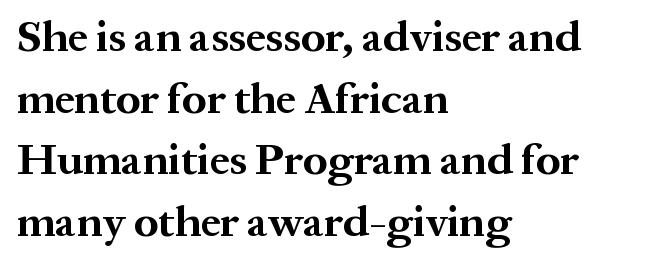
{"serif": "yes", "italic": "no", "bold": "yes", "weight": "bold", "width": "normal", "stroke_contrast": "medium", "x_height": "medium", "monospaced": "no", "underline": "no", "align": "left", "line_spacing": "normal", "line_spacing_ratio": 1.4, "letter_spacing": "normal", "letter_spacing_em": 0.0, "glyph_px": 44}
